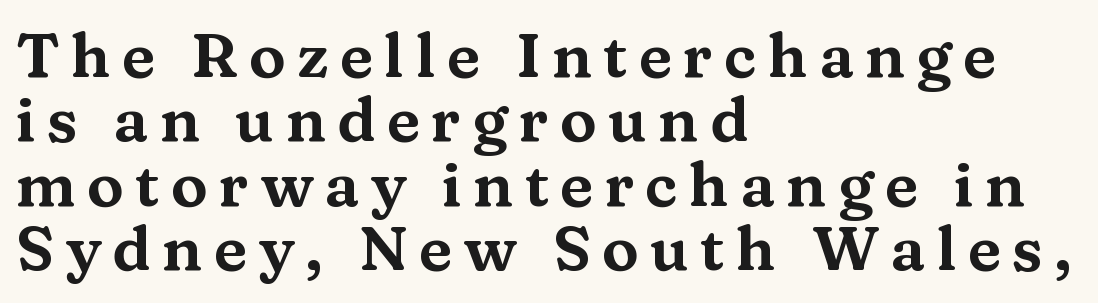
{"serif": "yes", "italic": "no", "width": "wide", "stroke_contrast": "medium", "x_height": "medium", "monospaced": "no", "underline": "no", "align": "left", "line_spacing": "tight", "line_spacing_ratio": 1.04, "glyph_px": 62}
